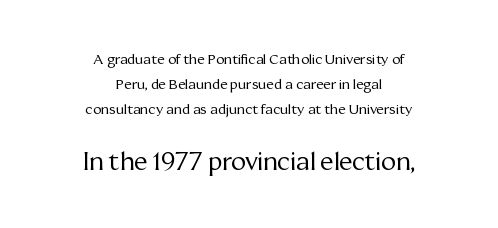
{"italic": "no", "bold": "no", "underline": "no", "align": "center", "line_spacing_ratio": 1.78, "letter_spacing": "normal", "letter_spacing_em": 0.0, "larger_block": "second", "size_ratio": 1.79, "glyph_px": 25}
